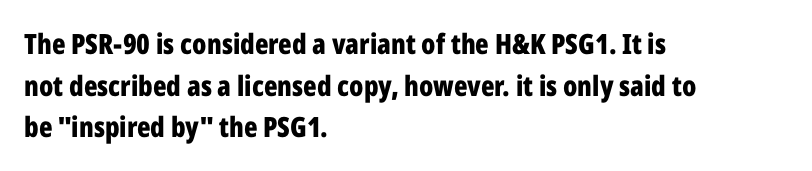
The image shows 28 px bold, condensed sans-serif type, upright; set left-aligned, normal line spacing (1.49x), normal letter spacing, not underlined; low stroke contrast and a medium x-height.
